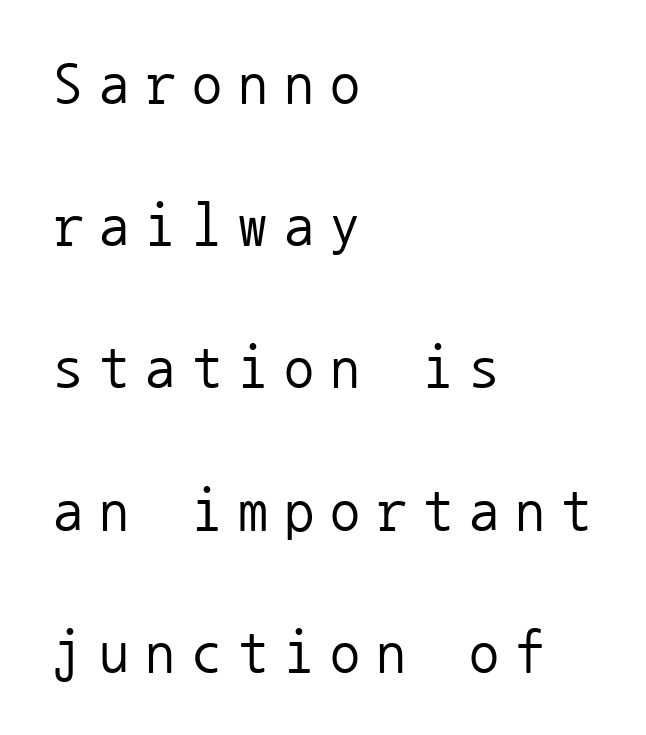
The image shows 60 px regular-weight sans-serif type, upright, monospaced; set left-aligned, loose line spacing (2.37x), unusually wide letter spacing (+0.27 em), not underlined; low stroke contrast and a medium x-height.
